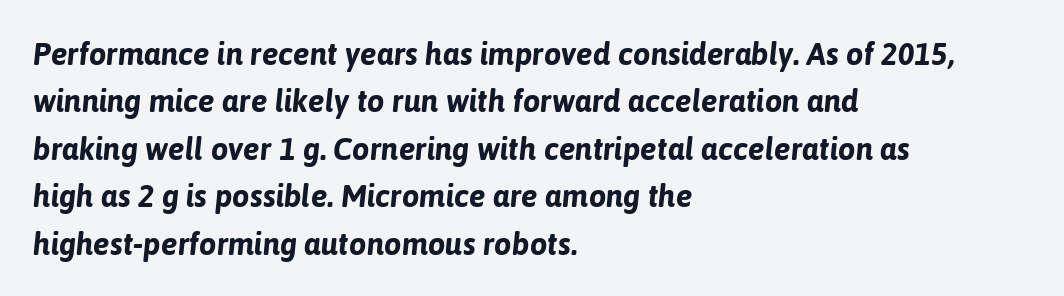
Think of a printed novel: that variable character pitch is what you see here. Pretty heavy lettering here — definitely bold. All the whitespace from short lines collects on the right. Students, note that the glyphs here touch the page at normal intervals. What's the leading like? Ordinary, nothing unusual.
